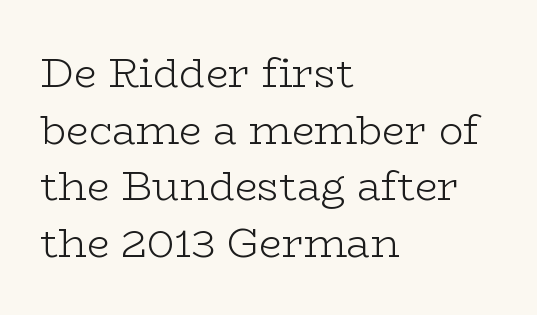
Q: Is the text bold? A: No.
Q: Is the text italic (slanted)? A: No, it is upright.
Q: Is the typeface a serif or a sans-serif typeface? A: Serif.
Q: Is the text underlined? A: No.
Q: How is the paragraph aligned? A: Left-aligned.
Q: Is the spacing between letters normal or unusually wide? A: Normal.
Q: Is the spacing between lines tight, normal or loose? A: Normal.
Q: Width (condensed, normal, or wide)? A: Wide.
Q: Stroke contrast? A: Low.
Q: x-height? A: Medium.
Q: Monospaced? A: No.
